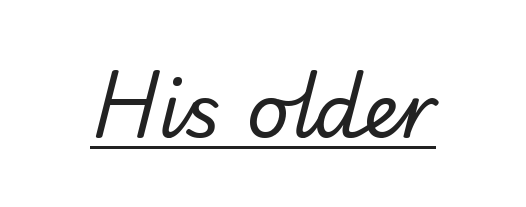
{"serif": "no", "bold": "no", "weight": "regular", "width": "normal", "stroke_contrast": "low", "x_height": "small", "monospaced": "no", "underline": "yes", "letter_spacing": "normal", "letter_spacing_em": 0.0, "glyph_px": 75}
